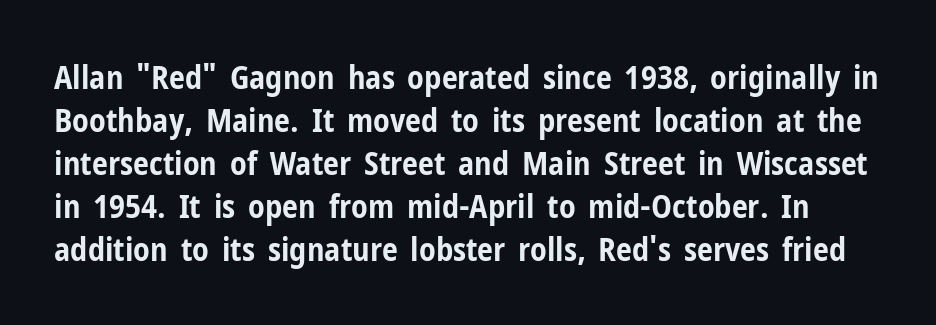
{"serif": "no", "italic": "no", "bold": "yes", "weight": "bold", "width": "condensed", "stroke_contrast": "low", "x_height": "medium", "monospaced": "no", "underline": "no", "line_spacing": "normal", "line_spacing_ratio": 1.34, "letter_spacing": "normal", "letter_spacing_em": 0.0, "glyph_px": 32}
